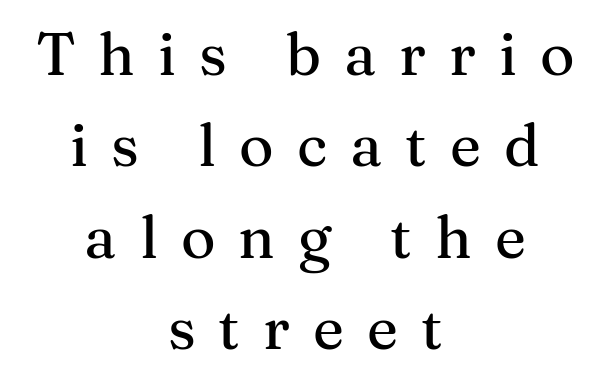
{"serif": "yes", "italic": "no", "width": "normal", "stroke_contrast": "medium", "x_height": "medium", "monospaced": "no", "underline": "no", "align": "center", "line_spacing": "normal", "line_spacing_ratio": 1.55, "letter_spacing": "wide", "letter_spacing_em": 0.39, "glyph_px": 59}
